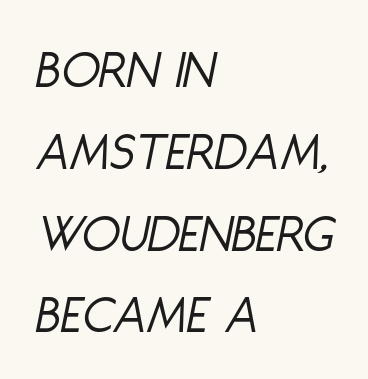
The image shows 56 px light, condensed type, italic (leaning right); set left-aligned, normal line spacing (1.46x), normal letter spacing, not underlined; low stroke contrast and a large x-height.
